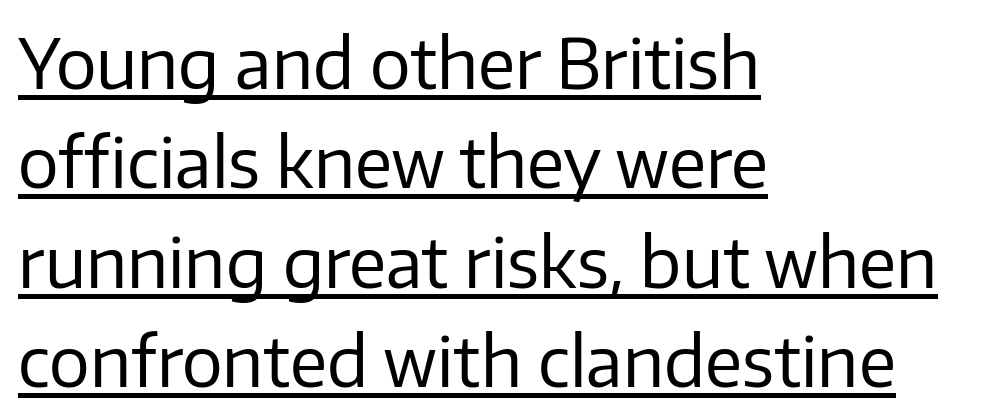
The image shows 68 px regular-weight sans-serif type, upright; set left-aligned, normal line spacing (1.46x), normal letter spacing, underlined; low stroke contrast and a medium x-height.
